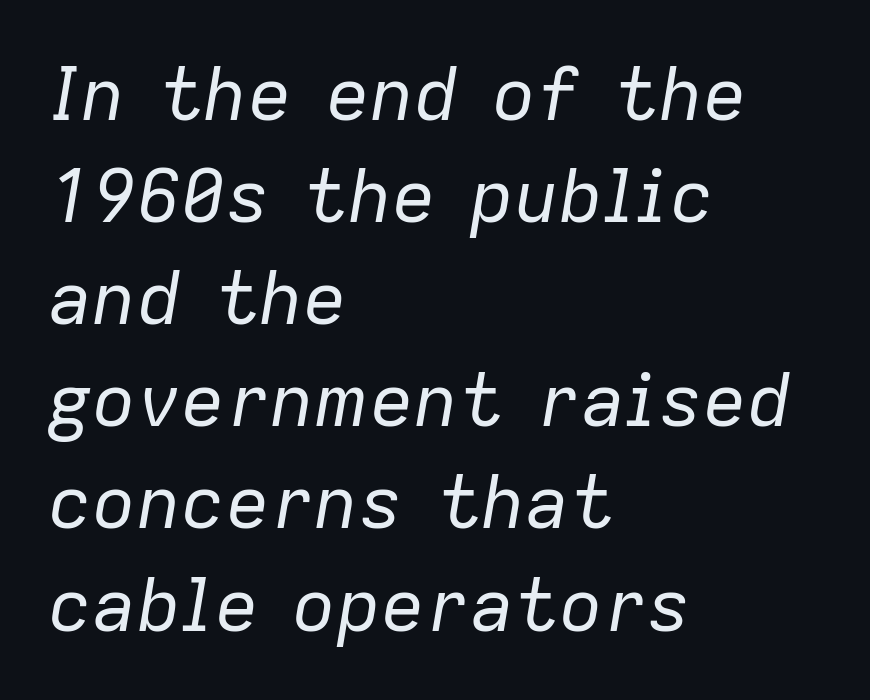
Is this a fixed-width face? No — the glyphs have proportional, varying widths. Compared with a typical body face, this is equally light or lighter still. Evenly set lines give the paragraph a standard silhouette. The face used here has a pronounced slope to its letters. The rag falls on the right side of this text block. Nothing unusual about the tracking: characters are spaced as the font intends.
